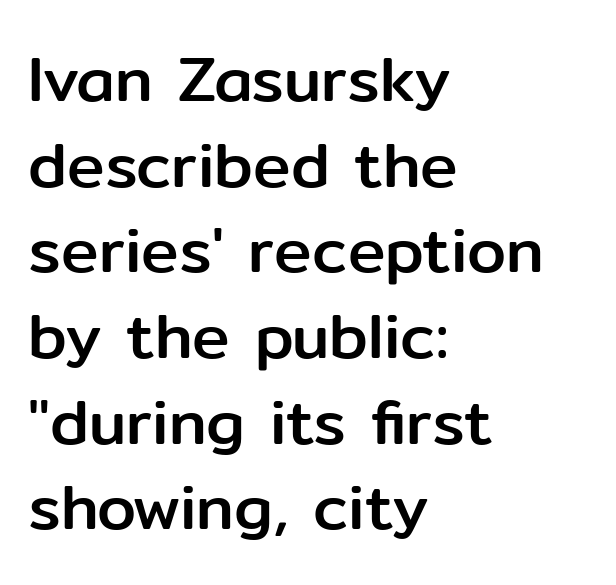
Q: Is the text italic (slanted)? A: No, it is upright.
Q: Is the typeface a serif or a sans-serif typeface? A: Sans-serif.
Q: Is the text underlined? A: No.
Q: How is the paragraph aligned? A: Left-aligned.
Q: Is the spacing between letters normal or unusually wide? A: Normal.
Q: Is the spacing between lines tight, normal or loose? A: Normal.
Q: Width (condensed, normal, or wide)? A: Normal.
Q: Stroke contrast? A: Low.
Q: x-height? A: Medium.
Q: Monospaced? A: No.
